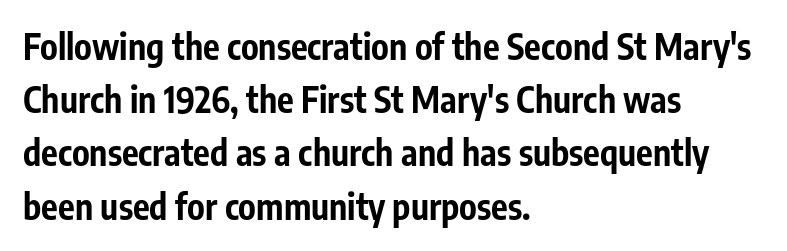
Words float on clear page, feet unadorned. How would I describe the line gaps? Plain and ordinary. The ragged edge is on the right, which tells us the setting is flush left. Is the letter spacing exaggerated? No — it looks like the ordinary default. The letters are bold, with thick, heavy strokes.
